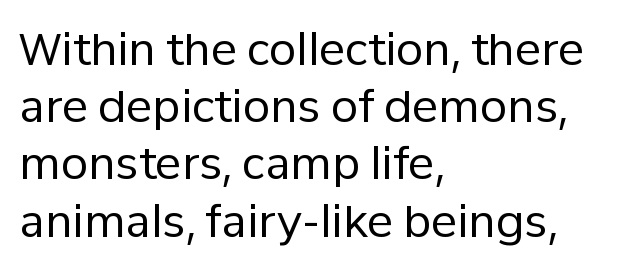
{"serif": "no", "italic": "no", "bold": "no", "weight": "regular", "width": "normal", "stroke_contrast": "low", "x_height": "medium", "monospaced": "no", "underline": "no", "align": "left", "line_spacing": "normal", "line_spacing_ratio": 1.3, "letter_spacing": "normal", "letter_spacing_em": 0.0, "glyph_px": 44}
